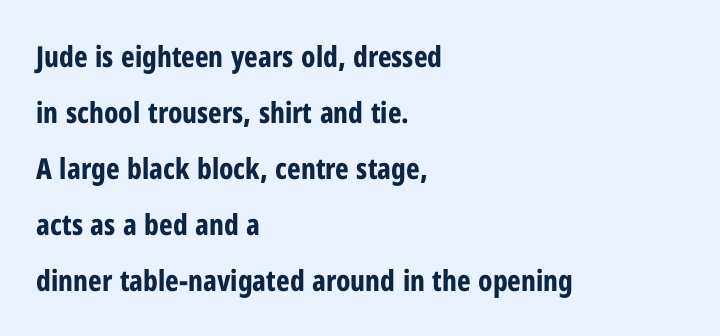
The image shows 29 px bold, condensed sans-serif type, upright; set left-aligned, loose line spacing (1.93x), normal letter spacing, not underlined; low stroke contrast and a medium x-height.
